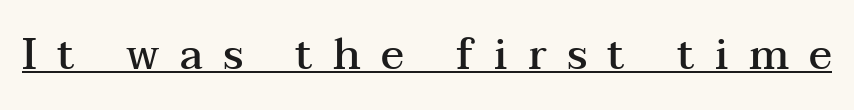
The image shows 43 px semibold, wide serif type, upright; set unusually wide letter spacing (+0.47 em), underlined; medium stroke contrast and a medium x-height.
